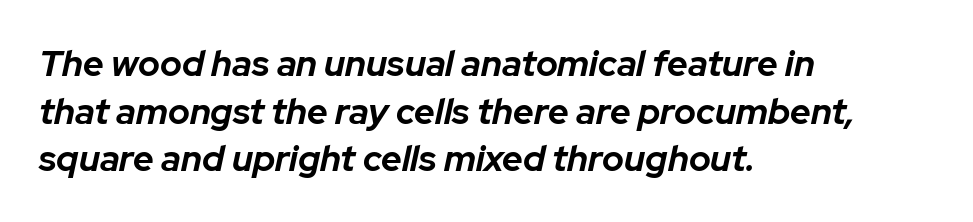
{"italic": "yes", "lean": "right", "slant_degrees": 12, "bold": "yes", "weight": "bold", "width": "normal", "stroke_contrast": "low", "x_height": "medium", "monospaced": "no", "underline": "no", "align": "left", "line_spacing": "normal", "line_spacing_ratio": 1.32, "letter_spacing": "normal", "letter_spacing_em": 0.0, "glyph_px": 36}
